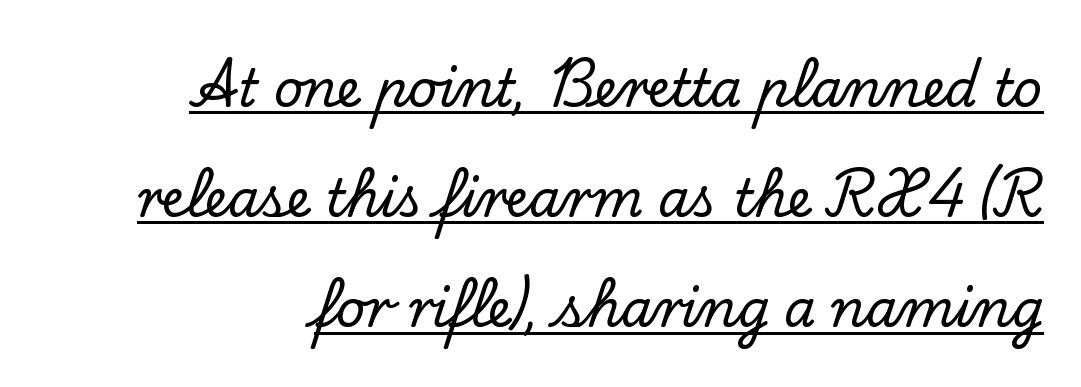
Q: Is the text italic (slanted)? A: Yes.
Q: Is the typeface a serif or a sans-serif typeface? A: Serif.
Q: Is the text underlined? A: Yes.
Q: How is the paragraph aligned? A: Right-aligned.
Q: Is the spacing between letters normal or unusually wide? A: Normal.
Q: Is the spacing between lines tight, normal or loose? A: Loose.
Q: Width (condensed, normal, or wide)? A: Normal.
Q: Stroke contrast? A: Low.
Q: x-height? A: Small.
Q: Monospaced? A: No.
